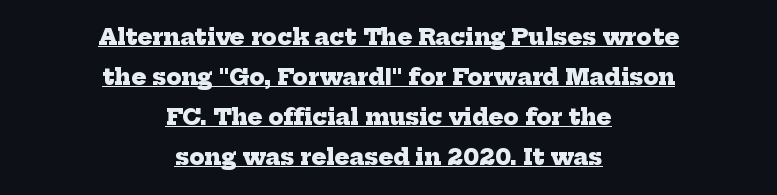
The lettering is marked with a stroke running underneath it. Compared with typical body copy, the letter spacing here is the same. A full-strength bold gives these letters their thick strokes. Where is the straight margin? There isn't one; the lines are centered.
